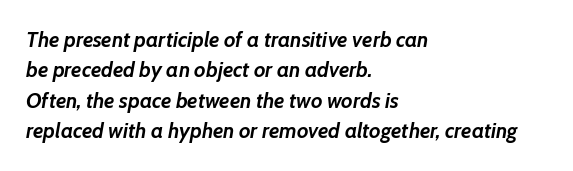
Slanted lettering throughout. Nobody drew a line under any word here. You'd pick this weight for a headline — it's a proper bold. There is no visible air inserted between adjacent glyphs. Vertically, the passage feels balanced, rows spaced as you'd expect.
